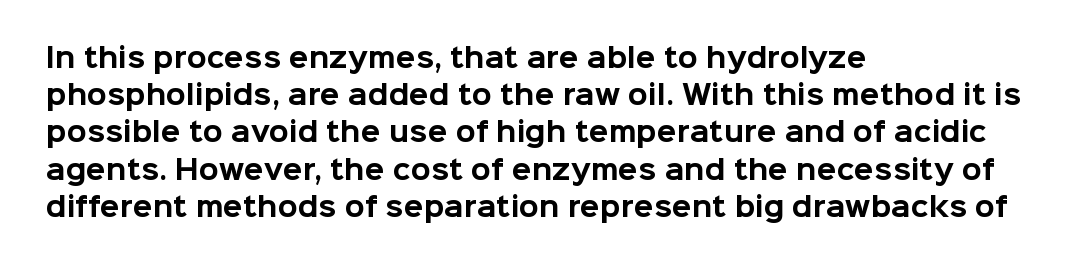
Notice how descenders clear the ascenders below comfortably — that's standard leading. Compared with an ordinary text face, these strokes are far heavier — a full bold. Compared with typical body copy, the letter spacing here is the same. Italic: no, the glyphs are upright roman. The rag falls on the right side of this text block. Descenders hang freely into open space.
